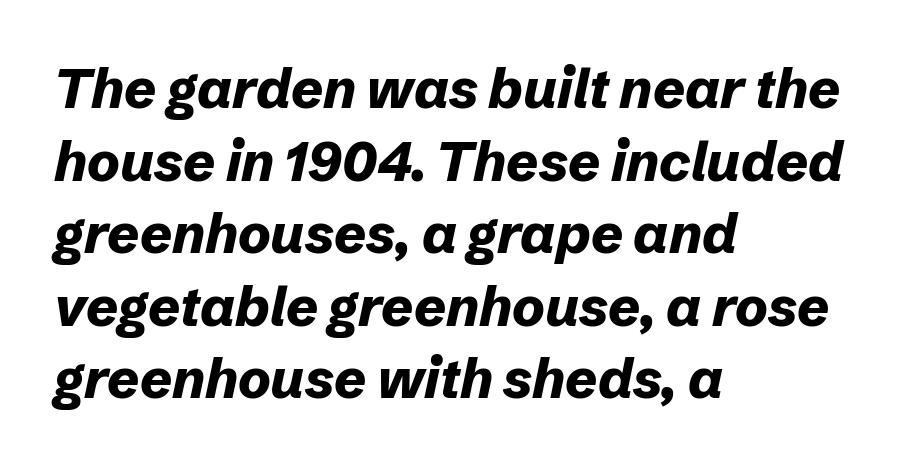
The image shows 55 px bold type, italic (leaning right); set left-aligned, normal line spacing (1.32x), normal letter spacing, not underlined; low stroke contrast and a medium x-height.
